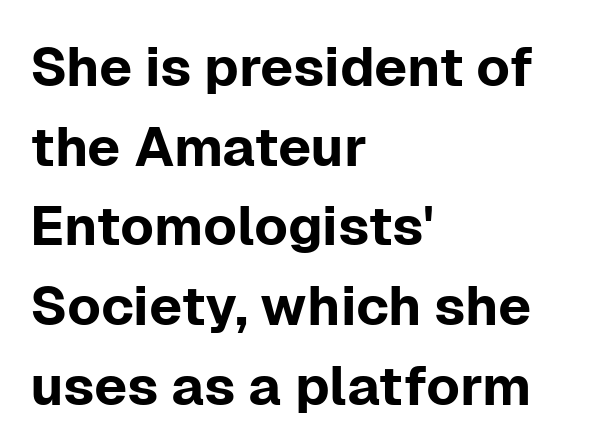
The image shows 55 px sans-serif type, upright; set left-aligned, normal line spacing (1.45x), normal letter spacing, not underlined; low stroke contrast and a medium x-height.
